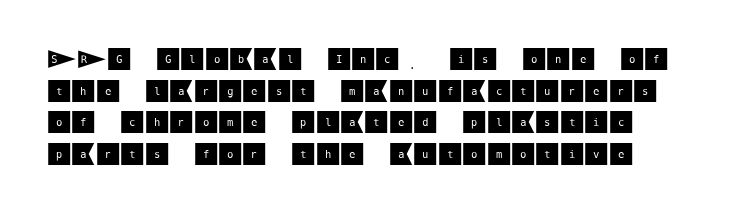
The rows are spaced the way most documents space them. No extra tracking has been applied to these lines. Which margin do the lines hug? The left one — the right edge is uneven. The gap between lines stays unmarked. If you drew a line through each stem, it would be perfectly vertical.
